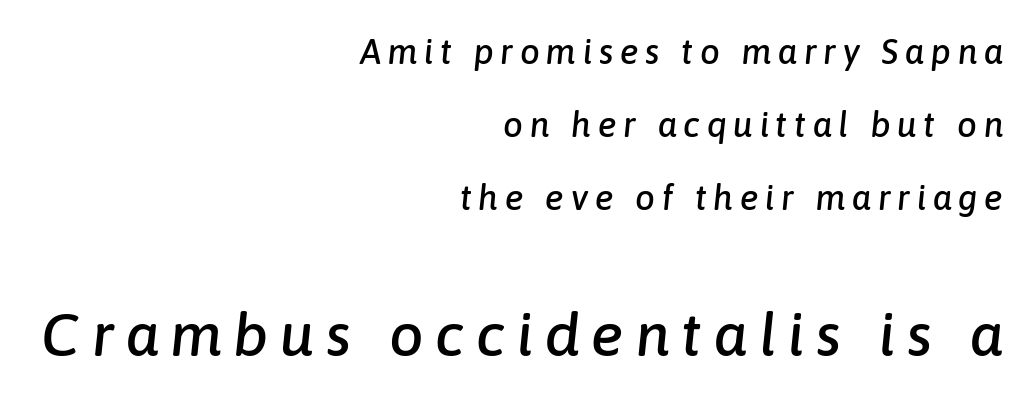
Q: Is the text italic (slanted)? A: Yes, it leans right by about 6 degrees.
Q: Is the text underlined? A: No.
Q: How is the paragraph aligned? A: Right-aligned.
Q: Is the spacing between lines tight, normal or loose? A: Loose.
Q: Which block of text is set in a larger size, the first (top) or the second (bottom)? A: The second (bottom) one.
Q: Width (condensed, normal, or wide)? A: Normal.
Q: Stroke contrast? A: Low.
Q: x-height? A: Medium.
Q: Monospaced? A: No.
